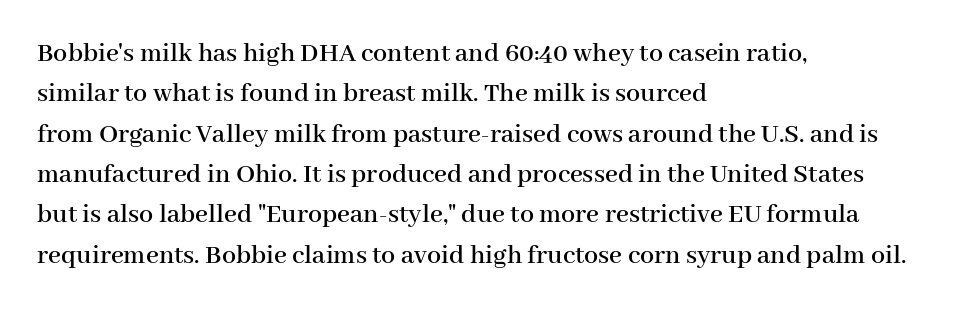
{"serif": "yes", "italic": "no", "width": "normal", "stroke_contrast": "high", "x_height": "medium", "monospaced": "no", "underline": "no", "align": "left", "line_spacing": "normal", "line_spacing_ratio": 1.44, "letter_spacing": "normal", "letter_spacing_em": 0.0, "glyph_px": 28}
